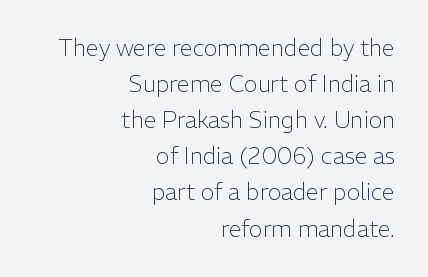
One-word summary of the alignment: right. Ink coverage per letter is moderate at most. If you measured baseline to baseline, you'd find a middling distance. Words appear dense and cohesive because spacing is normal.
